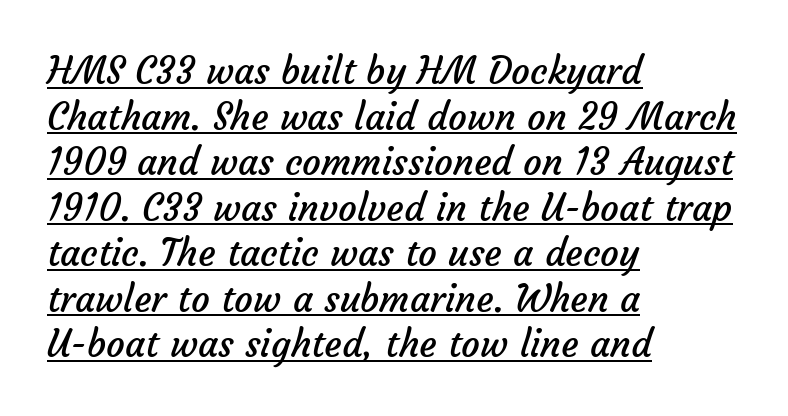
Q: Is the text bold? A: No.
Q: Is the typeface a serif or a sans-serif typeface? A: Sans-serif.
Q: Is the text underlined? A: Yes.
Q: How is the paragraph aligned? A: Left-aligned.
Q: Is the spacing between letters normal or unusually wide? A: Normal.
Q: Width (condensed, normal, or wide)? A: Normal.
Q: Stroke contrast? A: Low.
Q: x-height? A: Medium.
Q: Monospaced? A: No.
